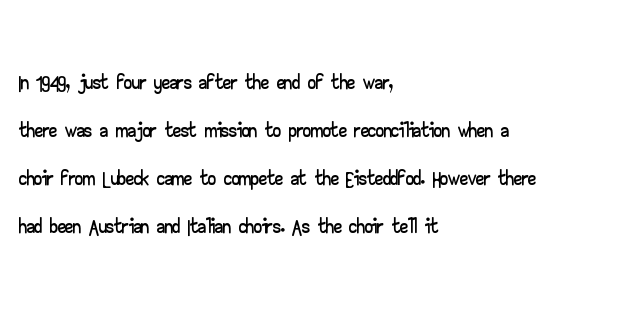
The image shows 32 px wide sans-serif type, upright; set left-aligned, normal line spacing (1.5x), normal letter spacing, not underlined; low stroke contrast and a small x-height.
